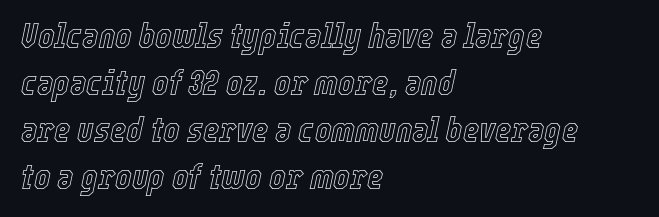
Rendered with sloped, italic letterforms. Leading: standard. The rag falls on the right side of this text block. Quick note: underline off.
